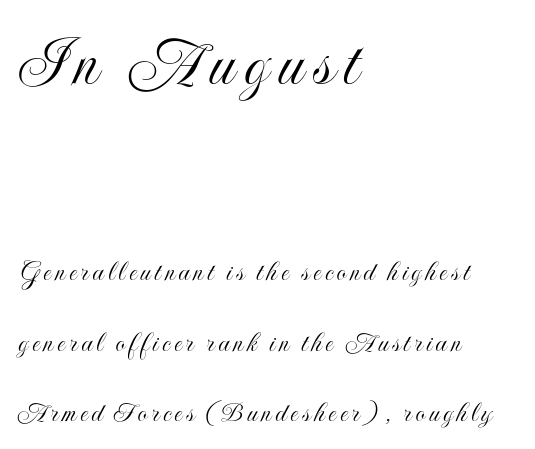
Q: Is the text italic (slanted)? A: Yes.
Q: Is the text underlined? A: No.
Q: How is the paragraph aligned? A: Left-aligned.
Q: Is the spacing between lines tight, normal or loose? A: Loose.
Q: Which block of text is set in a larger size, the first (top) or the second (bottom)? A: The first (top) one.
Q: Width (condensed, normal, or wide)? A: Condensed.
Q: x-height? A: Small.
Q: Monospaced? A: No.
